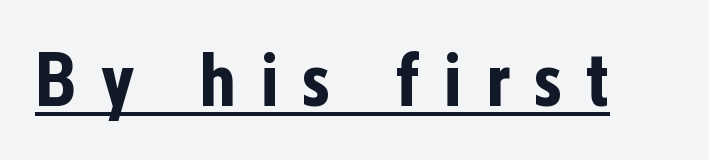
Q: Is the text bold? A: Yes.
Q: Is the text italic (slanted)? A: No, it is upright.
Q: Is the typeface a serif or a sans-serif typeface? A: Sans-serif.
Q: Is the text underlined? A: Yes.
Q: Is the spacing between letters normal or unusually wide? A: Unusually wide.
Q: Width (condensed, normal, or wide)? A: Condensed.
Q: Stroke contrast? A: Low.
Q: x-height? A: Medium.
Q: Monospaced? A: No.
